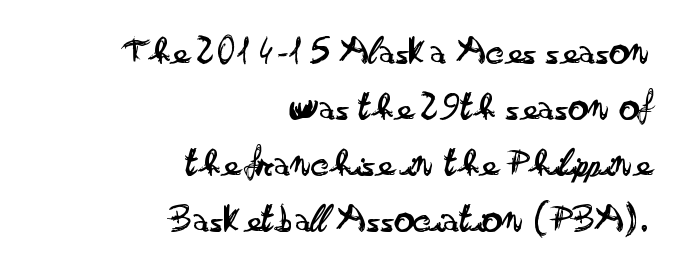
Q: Is the text bold? A: No.
Q: Is the text italic (slanted)? A: No, it is upright.
Q: Is the typeface a serif or a sans-serif typeface? A: Sans-serif.
Q: Is the text underlined? A: No.
Q: How is the paragraph aligned? A: Right-aligned.
Q: Is the spacing between letters normal or unusually wide? A: Normal.
Q: Is the spacing between lines tight, normal or loose? A: Normal.
Q: Width (condensed, normal, or wide)? A: Wide.
Q: Stroke contrast? A: Low.
Q: x-height? A: Small.
Q: Monospaced? A: No.
